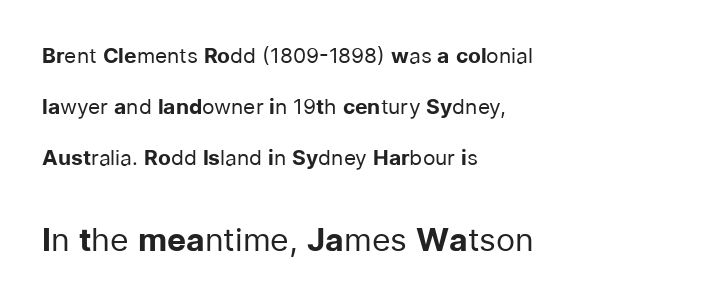
{"serif": "no", "italic": "no", "bold": "no", "weight": "regular", "width": "normal", "stroke_contrast": "low", "x_height": "medium", "monospaced": "no", "underline": "no", "align": "left", "line_spacing": "loose", "line_spacing_ratio": 2.42, "letter_spacing": "normal", "letter_spacing_em": 0.0, "larger_block": "second", "size_ratio": 1.52, "glyph_px": 32}
